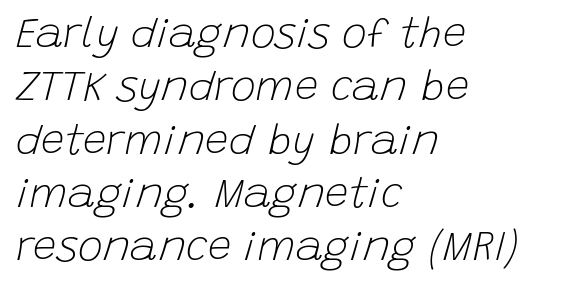
The image shows 42 px light type, italic (leaning right); set left-aligned, normal line spacing (1.27x), normal letter spacing, not underlined; low stroke contrast and a large x-height.
